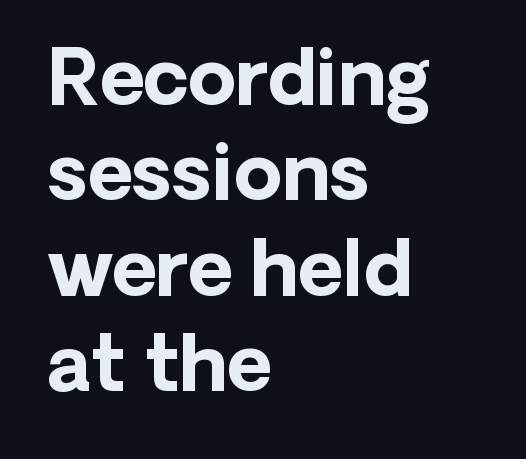
{"serif": "no", "italic": "no", "bold": "yes", "weight": "bold", "width": "normal", "stroke_contrast": "low", "x_height": "medium", "monospaced": "no", "underline": "no", "align": "left", "line_spacing_ratio": 1.24, "letter_spacing": "normal", "letter_spacing_em": 0.0, "glyph_px": 77}
